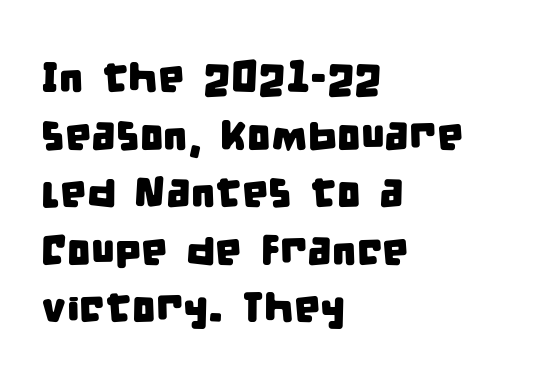
{"serif": "no", "width": "condensed", "stroke_contrast": "low", "x_height": "large", "monospaced": "no", "underline": "no", "align": "left", "line_spacing": "normal", "line_spacing_ratio": 1.37, "letter_spacing": "normal", "letter_spacing_em": 0.0, "glyph_px": 42}
